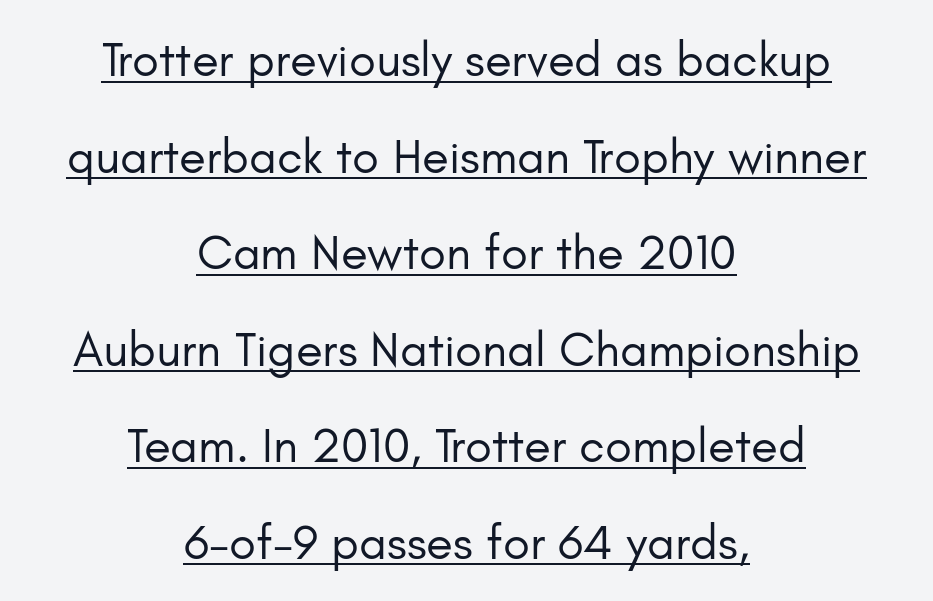
The image shows 49 px regular-weight sans-serif type, upright; set centered, loose line spacing (1.97x), normal letter spacing, underlined; low stroke contrast and a small x-height.
